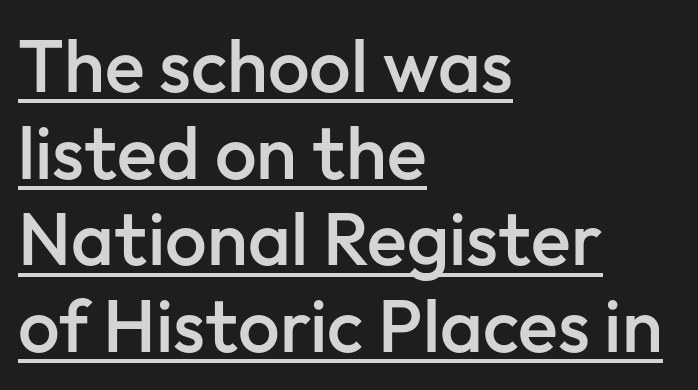
Q: Is the text bold? A: Semi-bold.
Q: Is the text italic (slanted)? A: No, it is upright.
Q: Is the typeface a serif or a sans-serif typeface? A: Sans-serif.
Q: Is the text underlined? A: Yes.
Q: How is the paragraph aligned? A: Left-aligned.
Q: Is the spacing between letters normal or unusually wide? A: Normal.
Q: Width (condensed, normal, or wide)? A: Normal.
Q: Stroke contrast? A: Low.
Q: x-height? A: Medium.
Q: Monospaced? A: No.
